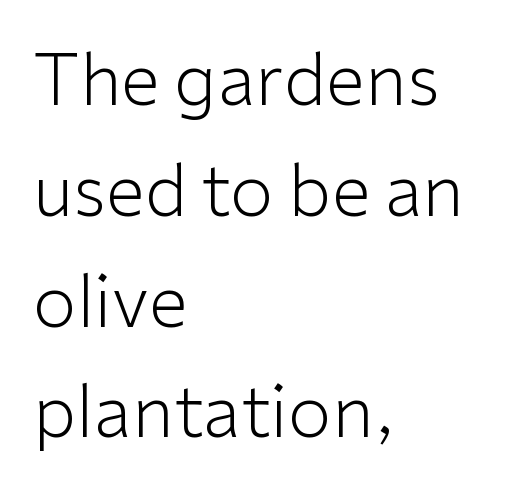
The image shows 71 px light sans-serif type, upright; set left-aligned, normal line spacing (1.56x), normal letter spacing, not underlined; low stroke contrast and a medium x-height.
